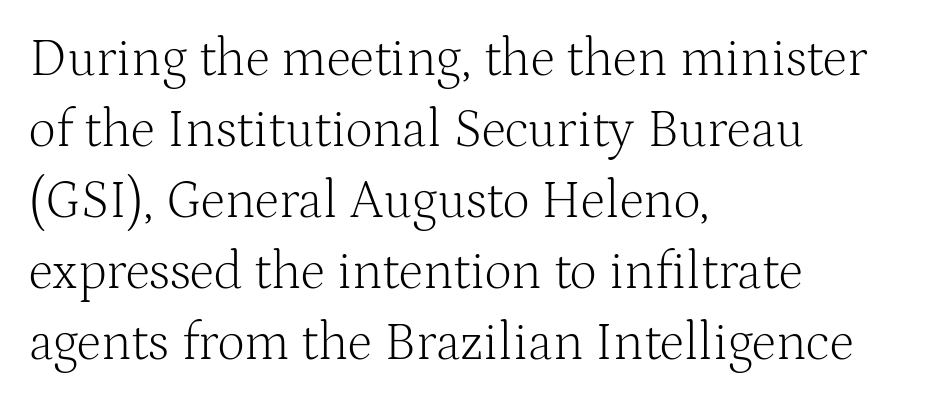
The image shows 53 px light serif type, upright; set left-aligned, normal line spacing (1.34x), normal letter spacing, not underlined; medium stroke contrast and a medium x-height.
